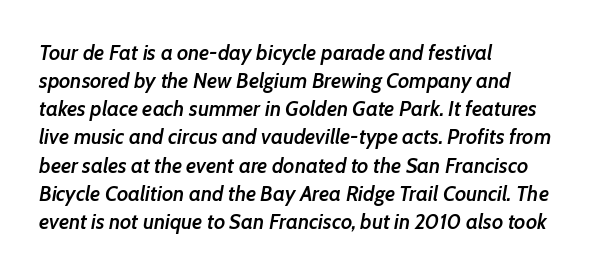
Q: Is the text bold? A: Semi-bold.
Q: Is the text italic (slanted)? A: Yes, it leans right by about 7 degrees.
Q: Is the text underlined? A: No.
Q: How is the paragraph aligned? A: Left-aligned.
Q: Is the spacing between letters normal or unusually wide? A: Normal.
Q: Is the spacing between lines tight, normal or loose? A: Normal.
